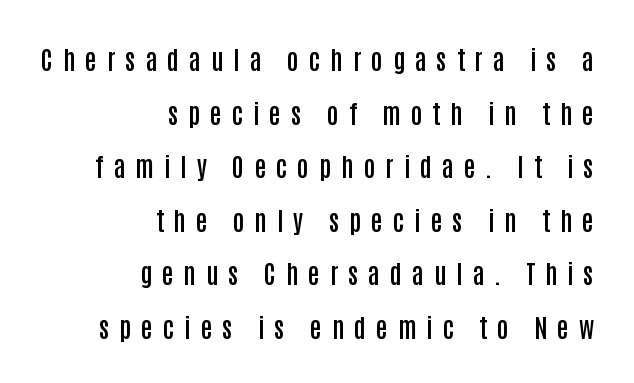
Beneath every word, the page is bare. Glyph-to-glyph distance is far greater than everyday printed text. Look at the stroke-to-counter ratio: somewhat heavy, a semibold. Is the block centered? No — it sits flush against the right margin.
